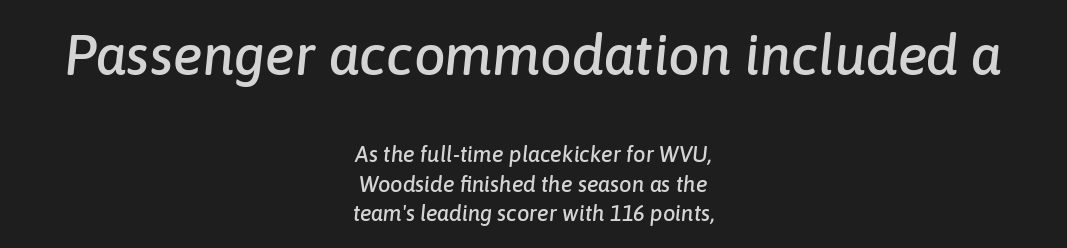
The image shows 56 px text type, italic (leaning right); set centered, normal line spacing (1.33x), normal letter spacing, not underlined; the first (top) block is 2.55x larger; low stroke contrast and a medium x-height.
